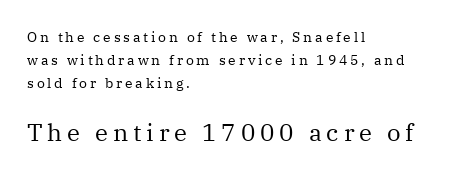
The image shows 24 px text type, upright; set left-aligned, normal line spacing (1.66x), unusually wide letter spacing (+0.2 em), not underlined; the second (bottom) block is 1.71x larger.
